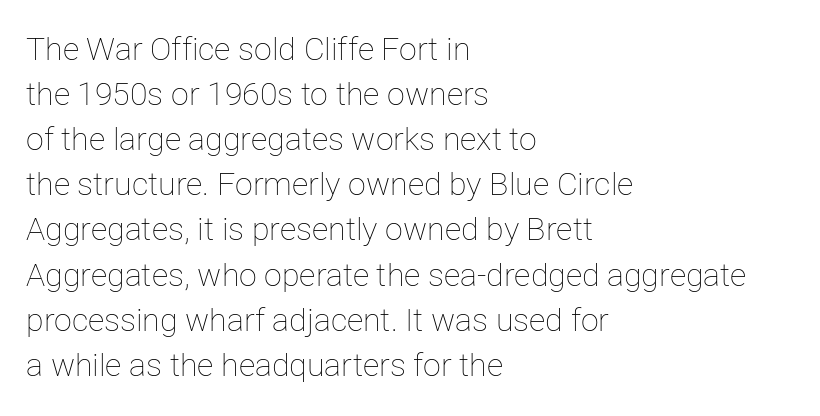
{"italic": "no", "bold": "no", "weight": "thin", "width": "normal", "stroke_contrast": "low", "x_height": "medium", "monospaced": "no", "underline": "no", "align": "left", "line_spacing": "normal", "line_spacing_ratio": 1.41, "letter_spacing": "normal", "letter_spacing_em": 0.0, "glyph_px": 32}
